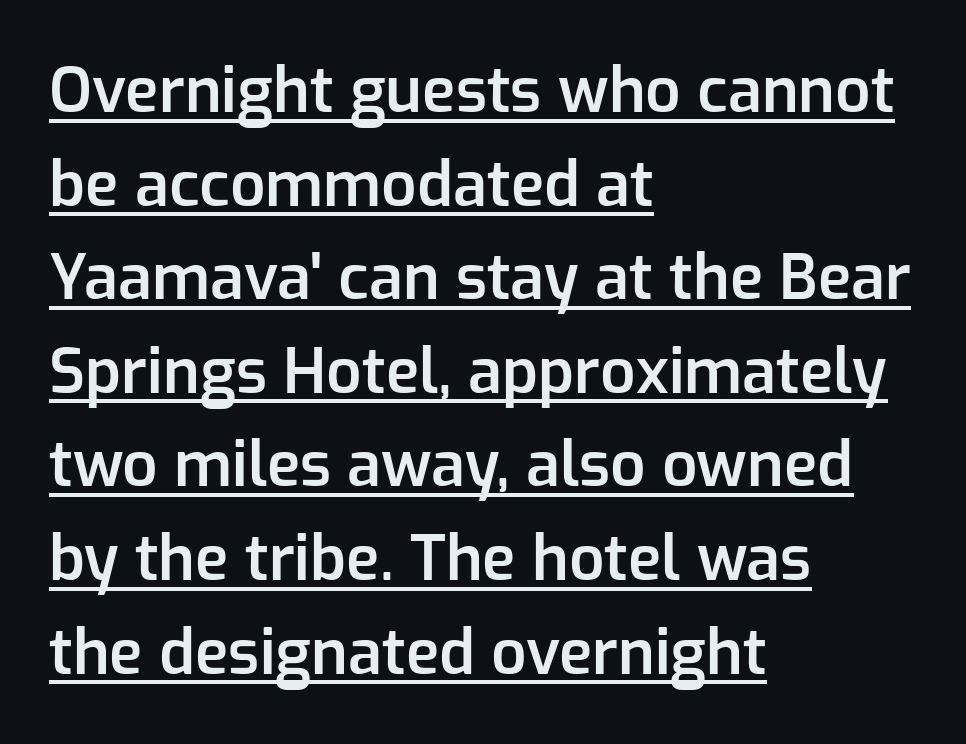
The image shows 62 px semibold sans-serif type, upright; set left-aligned, normal line spacing (1.51x), normal letter spacing, underlined; low stroke contrast and a medium x-height.
